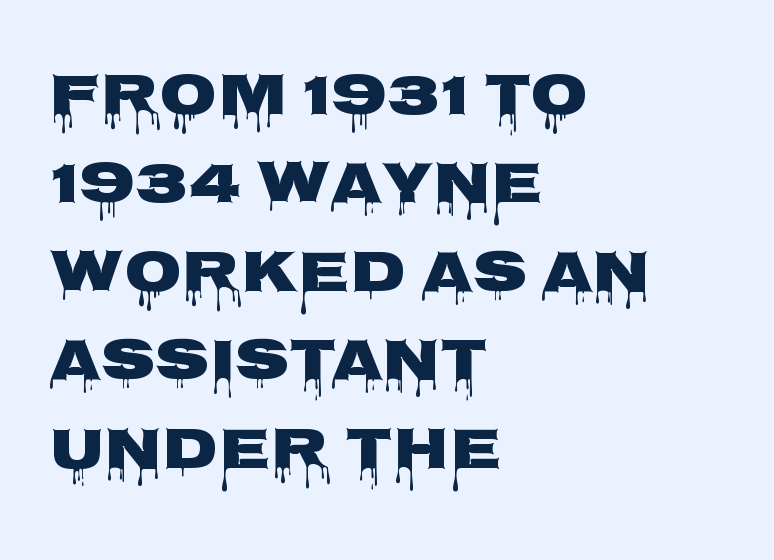
The image shows 59 px heavy, wide sans-serif type, upright; set left-aligned, normal line spacing (1.5x), normal letter spacing, not underlined; low stroke contrast and a large x-height.
